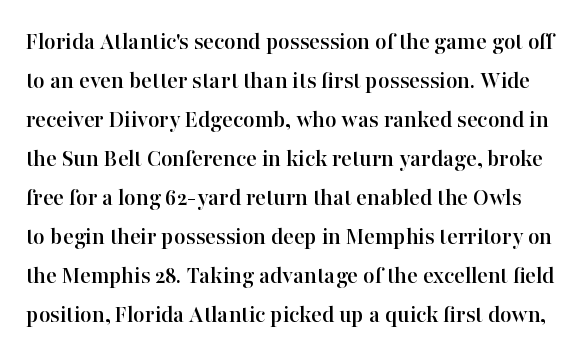
Q: Is the text italic (slanted)? A: No, it is upright.
Q: Is the text underlined? A: No.
Q: Is the spacing between letters normal or unusually wide? A: Normal.
Q: Is the spacing between lines tight, normal or loose? A: Normal.
